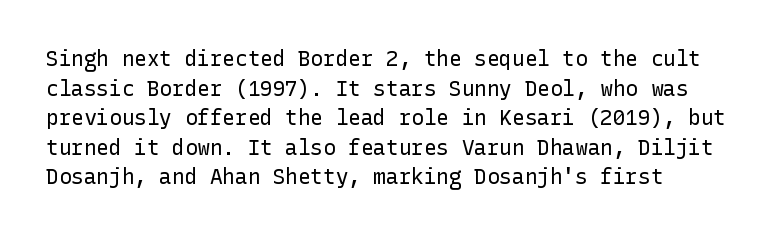
{"italic": "no", "bold": "no", "underline": "no", "align": "left", "line_spacing": "normal", "line_spacing_ratio": 1.41, "letter_spacing": "normal", "letter_spacing_em": 0.0, "glyph_px": 21}
